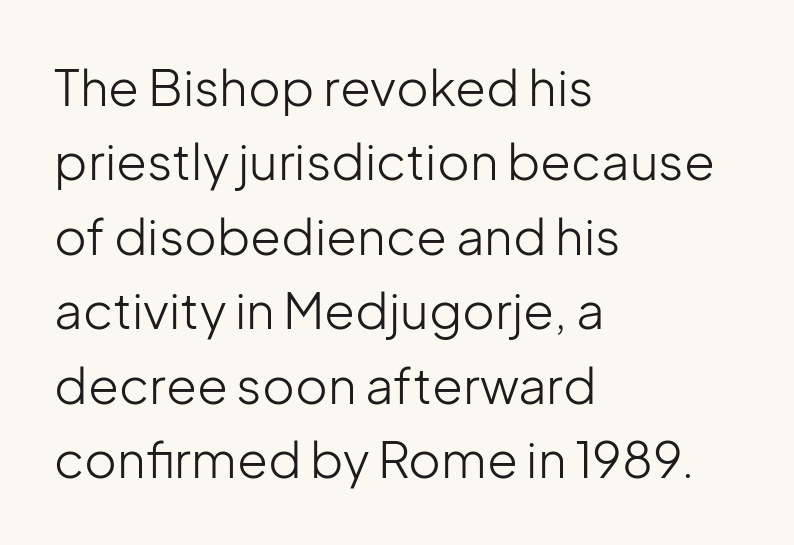
Q: Is the text bold? A: No.
Q: Is the text italic (slanted)? A: No, it is upright.
Q: Is the typeface a serif or a sans-serif typeface? A: Sans-serif.
Q: Is the text underlined? A: No.
Q: How is the paragraph aligned? A: Left-aligned.
Q: Is the spacing between letters normal or unusually wide? A: Normal.
Q: Is the spacing between lines tight, normal or loose? A: Normal.
Q: Width (condensed, normal, or wide)? A: Normal.
Q: Stroke contrast? A: Low.
Q: x-height? A: Medium.
Q: Monospaced? A: No.
